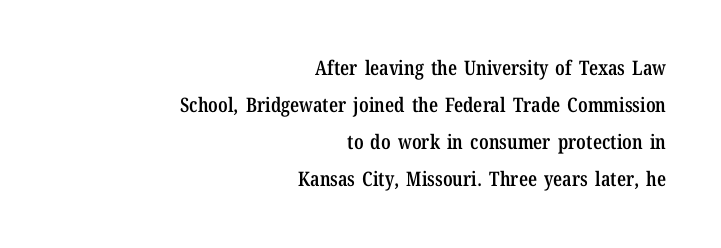
The image shows 20 px text type, upright; set right-aligned, line spacing 1.85x, normal letter spacing, not underlined.
